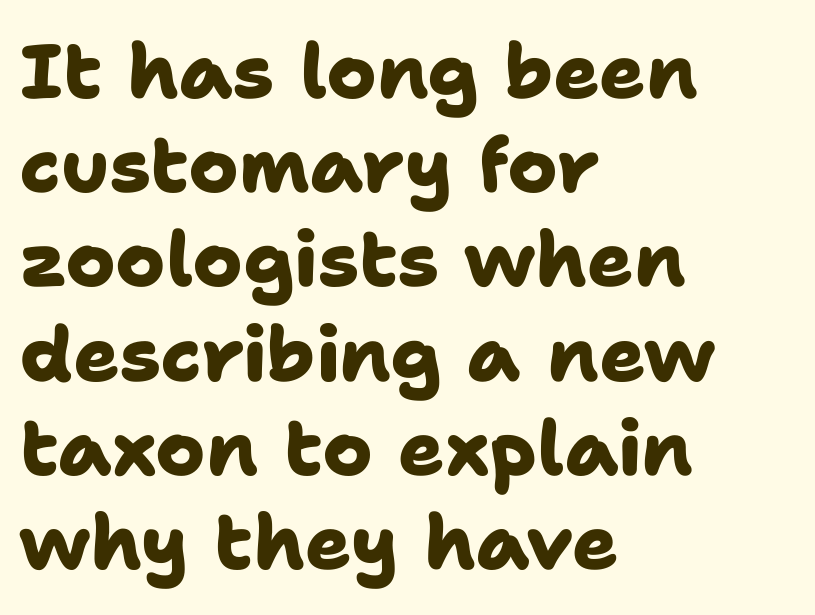
Q: Is the text bold? A: Yes.
Q: Is the typeface a serif or a sans-serif typeface? A: Sans-serif.
Q: Is the text underlined? A: No.
Q: How is the paragraph aligned? A: Left-aligned.
Q: Is the spacing between letters normal or unusually wide? A: Normal.
Q: Width (condensed, normal, or wide)? A: Normal.
Q: Stroke contrast? A: Low.
Q: x-height? A: Medium.
Q: Monospaced? A: No.
